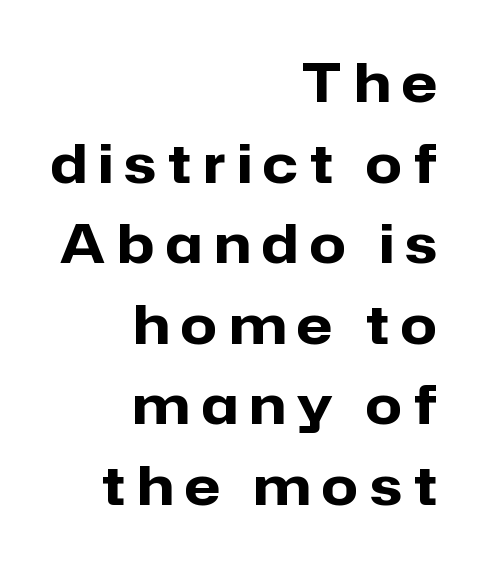
{"serif": "no", "italic": "no", "bold": "yes", "weight": "heavy", "width": "normal", "stroke_contrast": "low", "x_height": "medium", "monospaced": "no", "underline": "no", "align": "right", "line_spacing": "normal", "line_spacing_ratio": 1.52, "letter_spacing": "wide", "letter_spacing_em": 0.22, "glyph_px": 53}
